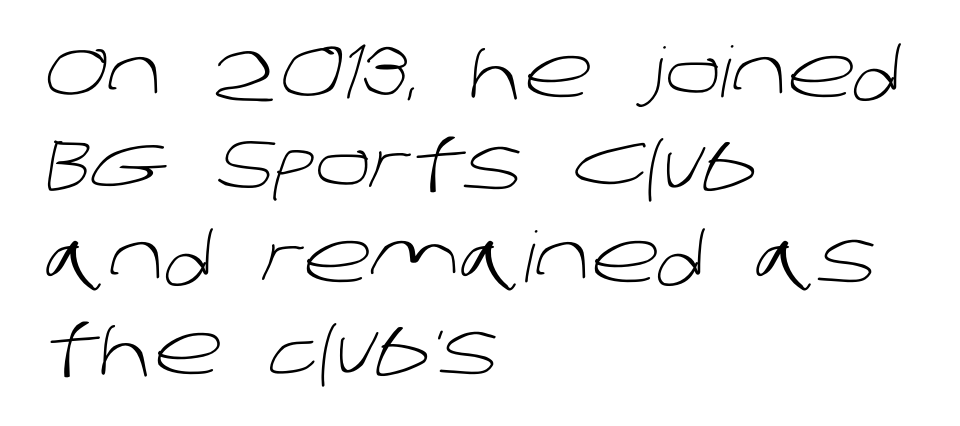
{"serif": "no", "bold": "no", "weight": "light", "width": "normal", "stroke_contrast": "low", "x_height": "large", "monospaced": "no", "underline": "no", "align": "left", "line_spacing": "normal", "line_spacing_ratio": 1.32, "letter_spacing": "normal", "letter_spacing_em": 0.0, "glyph_px": 70}
